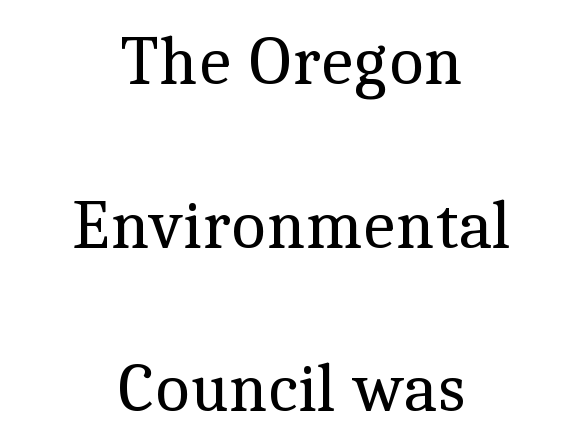
Compared with a typical body face, this is equally light or lighter still. The lines are quadded center. The gap between lines stays unmarked. Students, note that the glyphs here touch the page at normal intervals. A typesetter would mark this as roman, not italic. The type family on display is of the serif kind.
